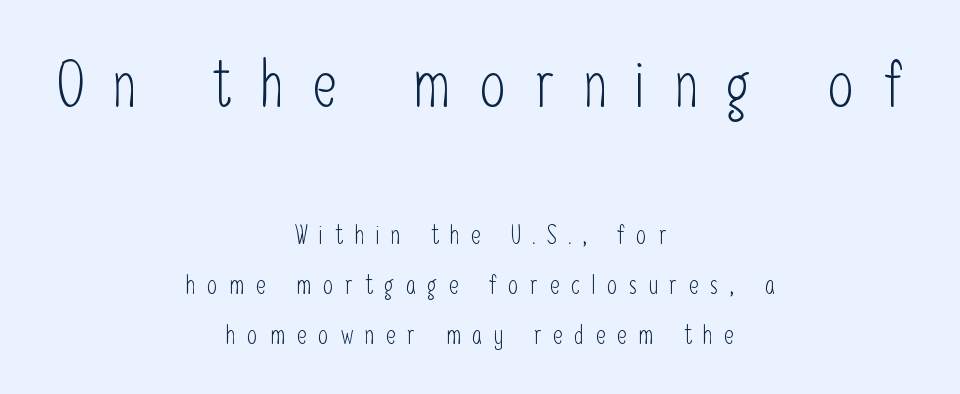
The image shows 65 px light, condensed sans-serif type, upright; set centered, loose line spacing (1.92x), unusually wide letter spacing (+0.45 em), not underlined; the first (top) block is 2.5x larger; low stroke contrast and a medium x-height.
